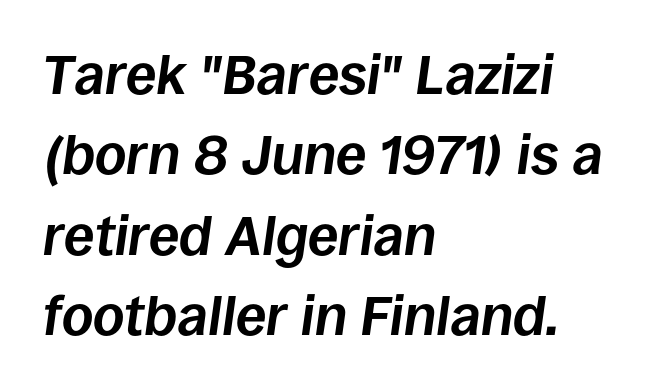
{"italic": "yes", "lean": "right", "slant_degrees": 8, "bold": "yes", "weight": "bold", "width": "normal", "stroke_contrast": "low", "x_height": "large", "monospaced": "no", "underline": "no", "align": "left", "line_spacing": "normal", "line_spacing_ratio": 1.46, "letter_spacing": "normal", "letter_spacing_em": 0.0, "glyph_px": 55}
